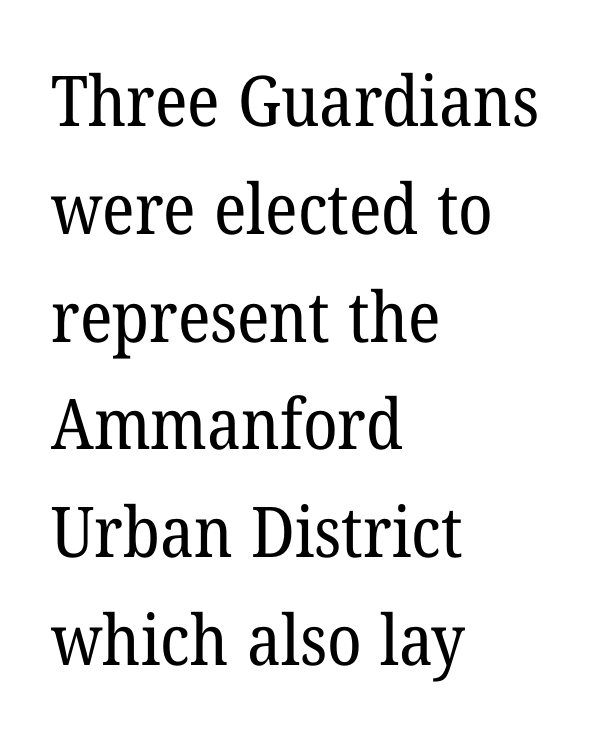
Think standard paragraph weight, or any step lighter than that. Glance below the letters and you will spot only blank space. What kind of face is this? One with serifs. Here the designer chose a conventional face with non-uniform glyph widths.
